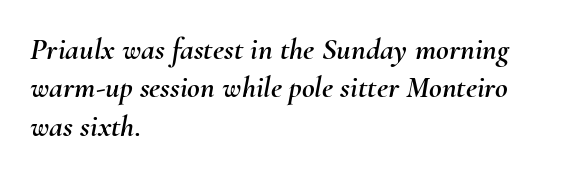
{"italic": "yes", "lean": "right", "slant_degrees": 10, "width": "normal", "stroke_contrast": "medium", "x_height": "small", "monospaced": "no", "underline": "no", "align": "left", "line_spacing_ratio": 1.24, "letter_spacing": "normal", "letter_spacing_em": 0.0, "glyph_px": 31}
